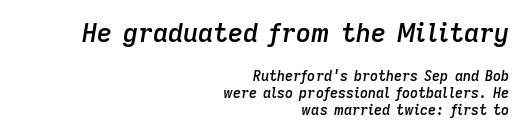
The image shows 26 px text type, italic (leaning right); set right-aligned, line spacing 1.18x, normal letter spacing, not underlined; the first (top) block is 1.86x larger.
